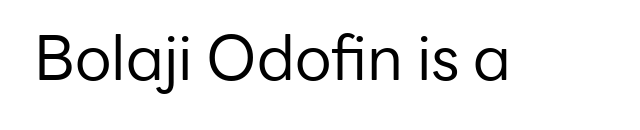
The image shows 61 px regular-weight sans-serif type, upright; set normal letter spacing, not underlined; low stroke contrast and a medium x-height.
